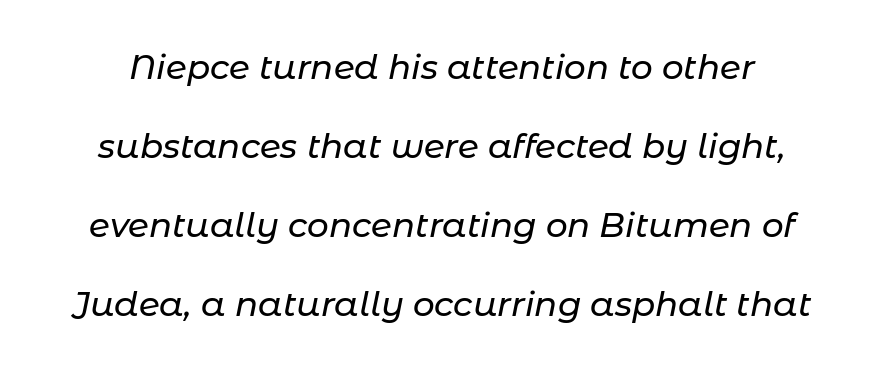
Q: Is the text italic (slanted)? A: Yes, it leans right by about 11 degrees.
Q: Is the text underlined? A: No.
Q: Is the spacing between letters normal or unusually wide? A: Normal.
Q: Is the spacing between lines tight, normal or loose? A: Loose.
Q: Width (condensed, normal, or wide)? A: Normal.
Q: Stroke contrast? A: Low.
Q: x-height? A: Medium.
Q: Monospaced? A: No.
